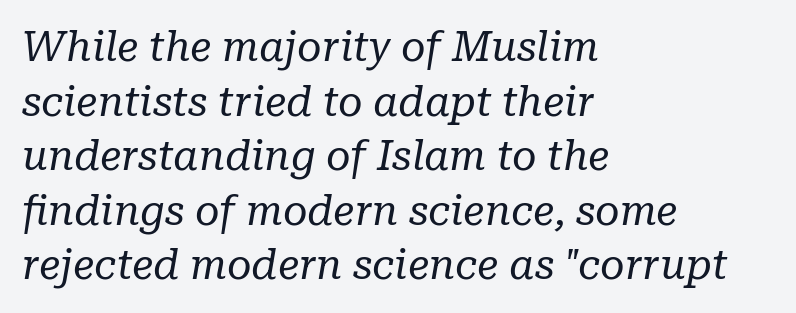
The zone under the glyphs is completely vacant. The cut favours lightness, reaching ordinary text weight at its darkest. Tracking value appears to be zero — textbook default spacing. Character widths vary here, with narrow letters taking less room than wide ones.
